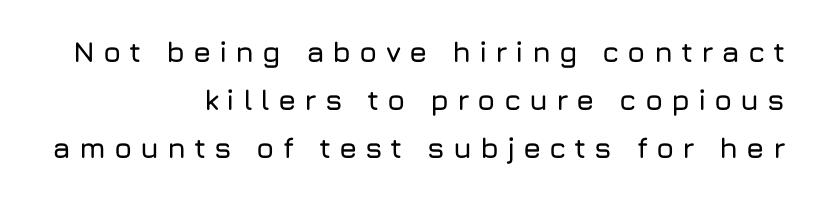
Q: Is the text italic (slanted)? A: No, it is upright.
Q: Is the typeface a serif or a sans-serif typeface? A: Sans-serif.
Q: Is the text underlined? A: No.
Q: How is the paragraph aligned? A: Right-aligned.
Q: Is the spacing between letters normal or unusually wide? A: Unusually wide.
Q: Is the spacing between lines tight, normal or loose? A: Normal.
Q: Width (condensed, normal, or wide)? A: Normal.
Q: Stroke contrast? A: Low.
Q: x-height? A: Medium.
Q: Monospaced? A: No.
